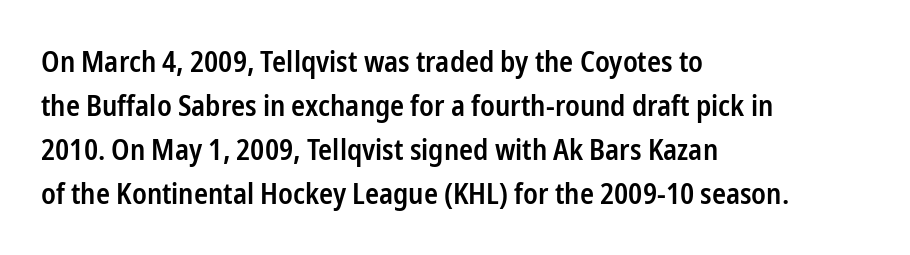
{"serif": "no", "italic": "no", "bold": "semi", "weight": "semibold", "width": "condensed", "stroke_contrast": "low", "x_height": "medium", "monospaced": "no", "underline": "no", "align": "left", "line_spacing": "normal", "line_spacing_ratio": 1.52, "letter_spacing": "normal", "letter_spacing_em": 0.0, "glyph_px": 29}
